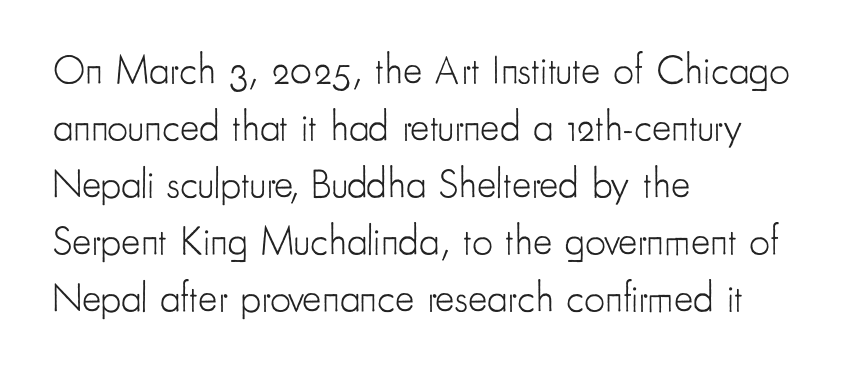
The image shows 41 px light, condensed sans-serif type, upright; set left-aligned, normal line spacing (1.39x), normal letter spacing, not underlined; low stroke contrast and a small x-height.
